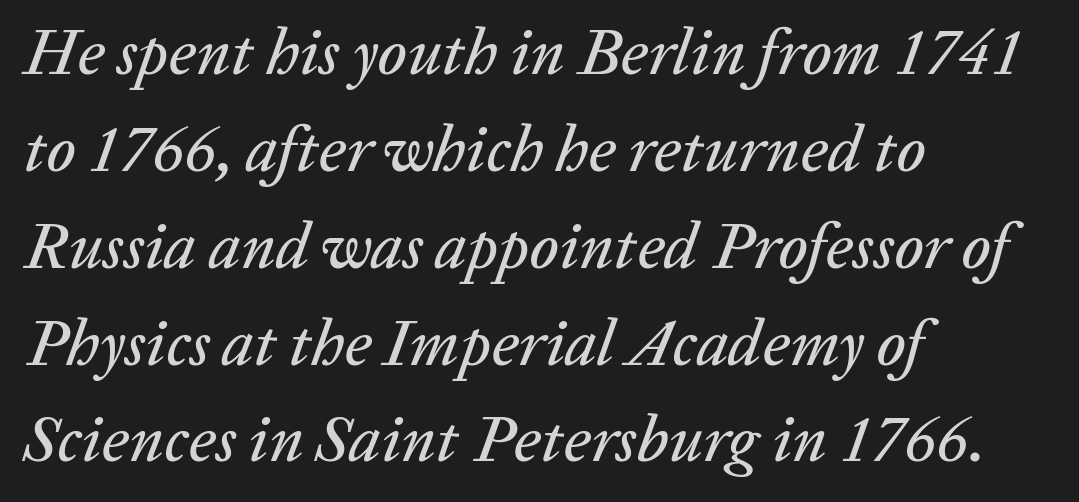
The image shows 65 px text type, italic (leaning right); set left-aligned, normal line spacing (1.49x), normal letter spacing, not underlined; low stroke contrast and a medium x-height.
